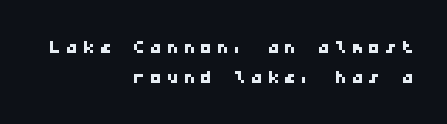
{"underline": "no", "align": "right", "line_spacing_ratio": 1.24, "letter_spacing": "wide", "letter_spacing_em": 0.2, "glyph_px": 24}
